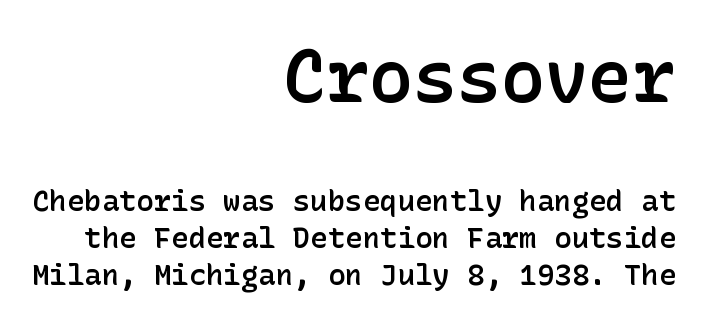
The image shows 73 px semibold sans-serif type, upright; set right-aligned, normal line spacing (1.27x), normal letter spacing, not underlined; the first (top) block is 2.52x larger; low stroke contrast and a medium x-height.
